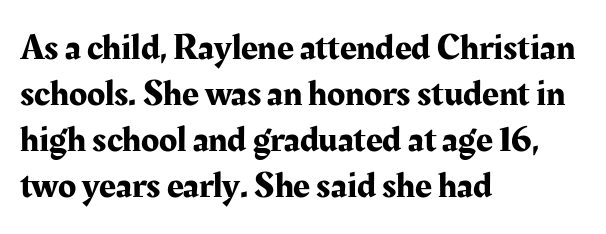
Q: Is the text italic (slanted)? A: No, it is upright.
Q: Is the typeface a serif or a sans-serif typeface? A: Serif.
Q: Is the text underlined? A: No.
Q: How is the paragraph aligned? A: Left-aligned.
Q: Is the spacing between letters normal or unusually wide? A: Normal.
Q: Width (condensed, normal, or wide)? A: Normal.
Q: Stroke contrast? A: Medium.
Q: x-height? A: Medium.
Q: Monospaced? A: No.
